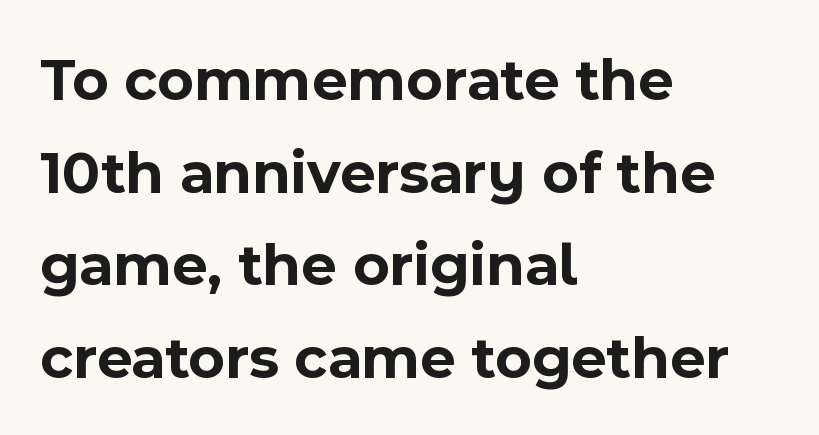
Q: Is the text bold? A: Yes.
Q: Is the text italic (slanted)? A: No, it is upright.
Q: Is the typeface a serif or a sans-serif typeface? A: Sans-serif.
Q: Is the text underlined? A: No.
Q: How is the paragraph aligned? A: Left-aligned.
Q: Is the spacing between letters normal or unusually wide? A: Normal.
Q: Is the spacing between lines tight, normal or loose? A: Normal.
Q: Width (condensed, normal, or wide)? A: Normal.
Q: x-height? A: Medium.
Q: Monospaced? A: No.
